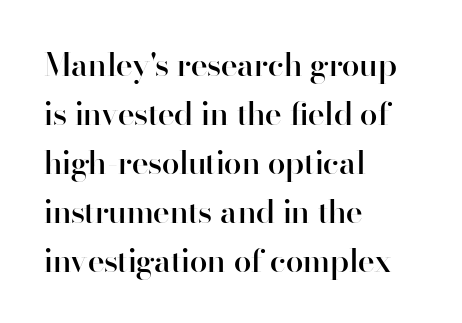
The image shows 32 px semibold sans-serif type, upright; set left-aligned, normal line spacing (1.53x), normal letter spacing, not underlined; high stroke contrast and a small x-height.
